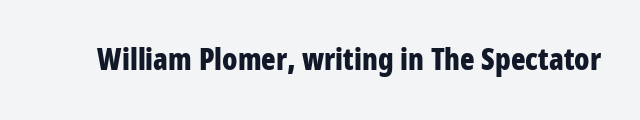
{"serif": "no", "italic": "no", "bold": "yes", "weight": "bold", "width": "condensed", "stroke_contrast": "low", "x_height": "large", "monospaced": "no", "underline": "no", "letter_spacing": "normal", "letter_spacing_em": 0.0, "glyph_px": 30}
